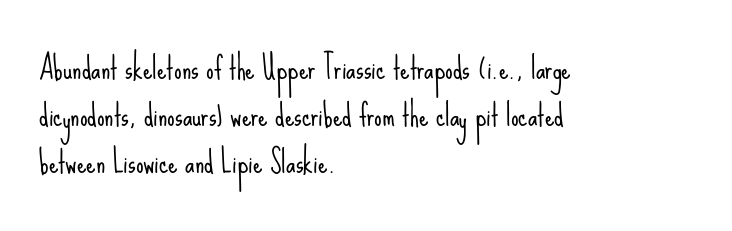
{"serif": "no", "italic": "no", "bold": "no", "weight": "light", "width": "condensed", "stroke_contrast": "low", "x_height": "small", "monospaced": "no", "underline": "no", "align": "left", "line_spacing": "normal", "line_spacing_ratio": 1.56, "letter_spacing": "normal", "letter_spacing_em": 0.0, "glyph_px": 30}
